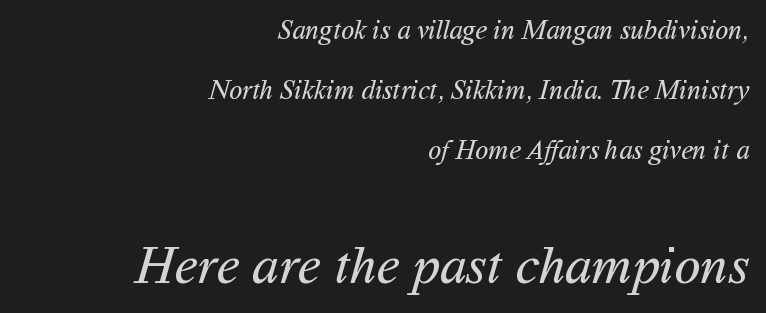
{"serif": "no", "bold": "no", "weight": "regular", "width": "normal", "stroke_contrast": "medium", "x_height": "medium", "monospaced": "no", "underline": "no", "align": "right", "line_spacing": "loose", "line_spacing_ratio": 2.22, "letter_spacing": "normal", "letter_spacing_em": 0.0, "larger_block": "second", "size_ratio": 2.0, "glyph_px": 54}
